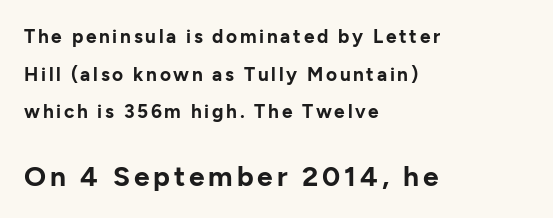
The space beneath each line is pristine and unruled. The letters are bold, with thick, heavy strokes. The letters stand upright; this is a roman face. Does the bottom block carry the larger type? Yes, it does. A typesetter would call this proportional, since set widths differ per character.
